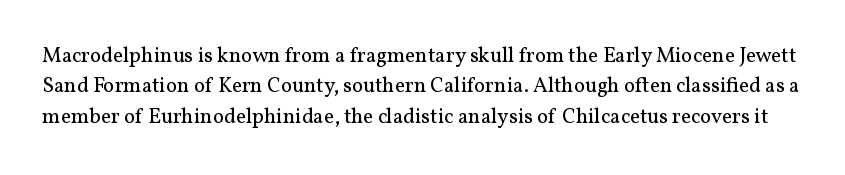
Q: Is the text bold? A: No.
Q: Is the text italic (slanted)? A: No, it is upright.
Q: Is the text underlined? A: No.
Q: Is the spacing between letters normal or unusually wide? A: Normal.
Q: Is the spacing between lines tight, normal or loose? A: Normal.
